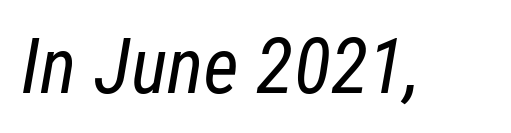
The image shows 77 px regular-weight, condensed type, italic (leaning right); set normal letter spacing, not underlined; low stroke contrast and a medium x-height.
